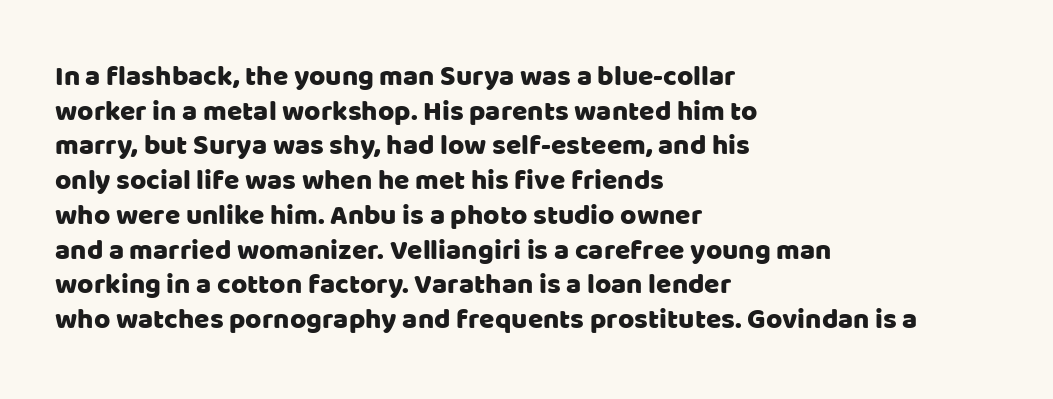
The string is rendered with underlining switched off. Posture: straight, roman, zero tilt. Left-aligned paragraph, ragged on the right. Looks like regular typesetting: each glyph gets only the width it needs.
